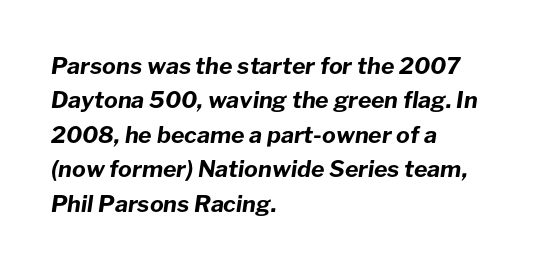
{"italic": "yes", "lean": "right", "slant_degrees": 8, "bold": "yes", "underline": "no", "align": "left", "line_spacing": "normal", "line_spacing_ratio": 1.5, "letter_spacing": "normal", "letter_spacing_em": 0.0, "glyph_px": 23}
